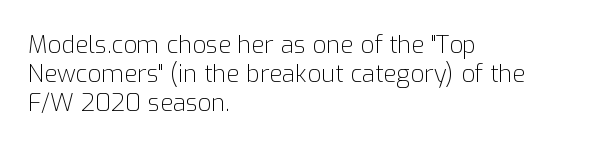
The image shows 24 px text type, upright; set left-aligned, line spacing 1.2x, normal letter spacing, not underlined.
